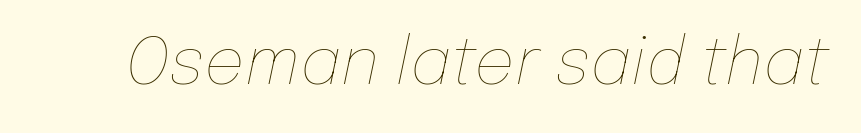
{"italic": "yes", "lean": "right", "slant_degrees": 12, "bold": "no", "weight": "thin", "width": "normal", "stroke_contrast": "low", "x_height": "medium", "monospaced": "no", "underline": "no", "letter_spacing": "normal", "letter_spacing_em": 0.0, "glyph_px": 64}
